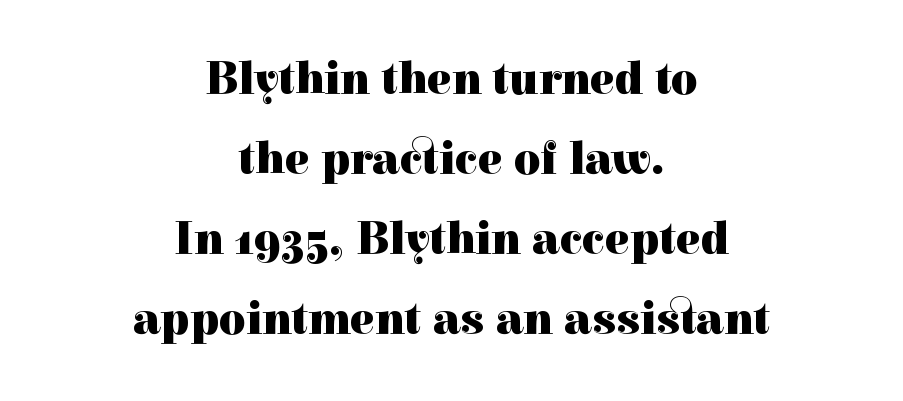
Q: Is the text bold? A: Yes.
Q: Is the text italic (slanted)? A: No, it is upright.
Q: Is the typeface a serif or a sans-serif typeface? A: Serif.
Q: Is the text underlined? A: No.
Q: How is the paragraph aligned? A: Centered.
Q: Is the spacing between letters normal or unusually wide? A: Normal.
Q: Width (condensed, normal, or wide)? A: Normal.
Q: x-height? A: Medium.
Q: Monospaced? A: No.
